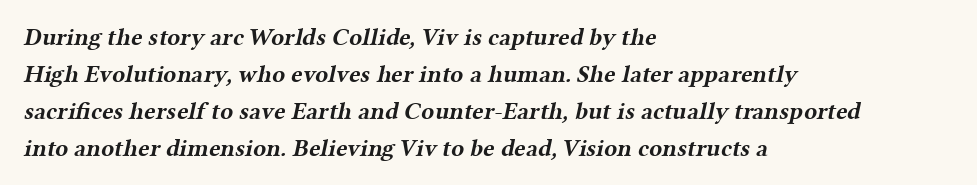
Q: Is the text bold? A: Yes.
Q: Is the text underlined? A: No.
Q: How is the paragraph aligned? A: Left-aligned.
Q: Is the spacing between letters normal or unusually wide? A: Normal.
Q: Is the spacing between lines tight, normal or loose? A: Normal.
